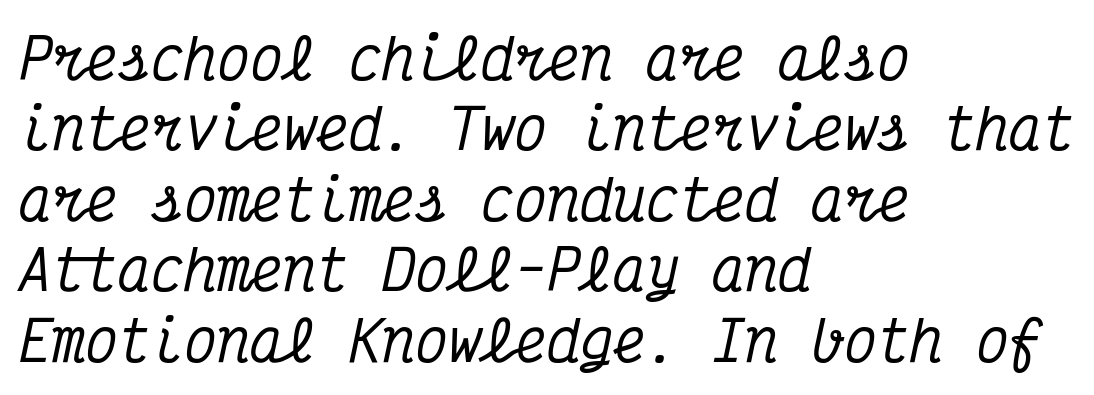
Q: Is the text italic (slanted)? A: Yes, it leans right by about 12 degrees.
Q: Is the typeface a serif or a sans-serif typeface? A: Serif.
Q: Is the text underlined? A: No.
Q: How is the paragraph aligned? A: Left-aligned.
Q: Is the spacing between letters normal or unusually wide? A: Normal.
Q: Is the spacing between lines tight, normal or loose? A: Normal.
Q: Width (condensed, normal, or wide)? A: Condensed.
Q: Stroke contrast? A: Medium.
Q: x-height? A: Medium.
Q: Monospaced? A: Yes.
